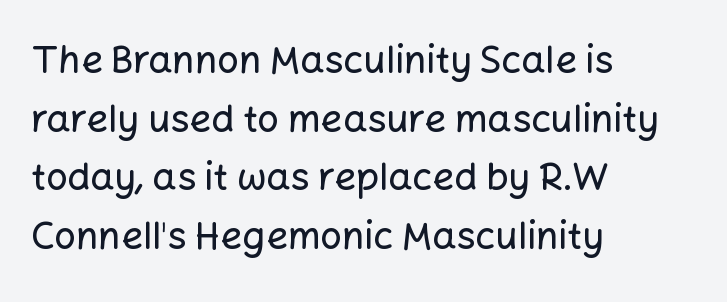
The image shows 38 px sans-serif type, upright; set left-aligned, normal line spacing (1.54x), normal letter spacing, not underlined; low stroke contrast and a medium x-height.
